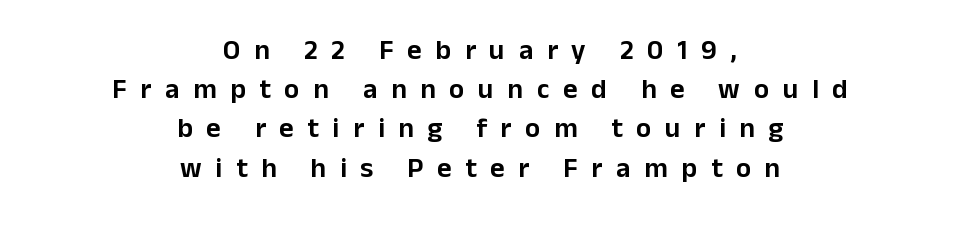
The area under the type is left untouched. The designer went with a sans here, leaving each stem footless. Leading: standard. Looks like regular typesetting: each glyph gets only the width it needs. Observe the wide spacing: letters keep a clear distance from each other.
